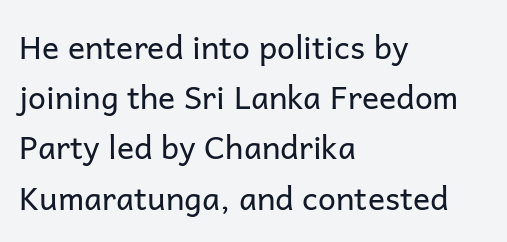
{"serif": "no", "italic": "no", "bold": "no", "weight": "regular", "width": "normal", "stroke_contrast": "low", "x_height": "medium", "monospaced": "no", "underline": "no", "align": "left", "line_spacing": "normal", "line_spacing_ratio": 1.57, "letter_spacing": "normal", "letter_spacing_em": 0.0, "glyph_px": 32}
